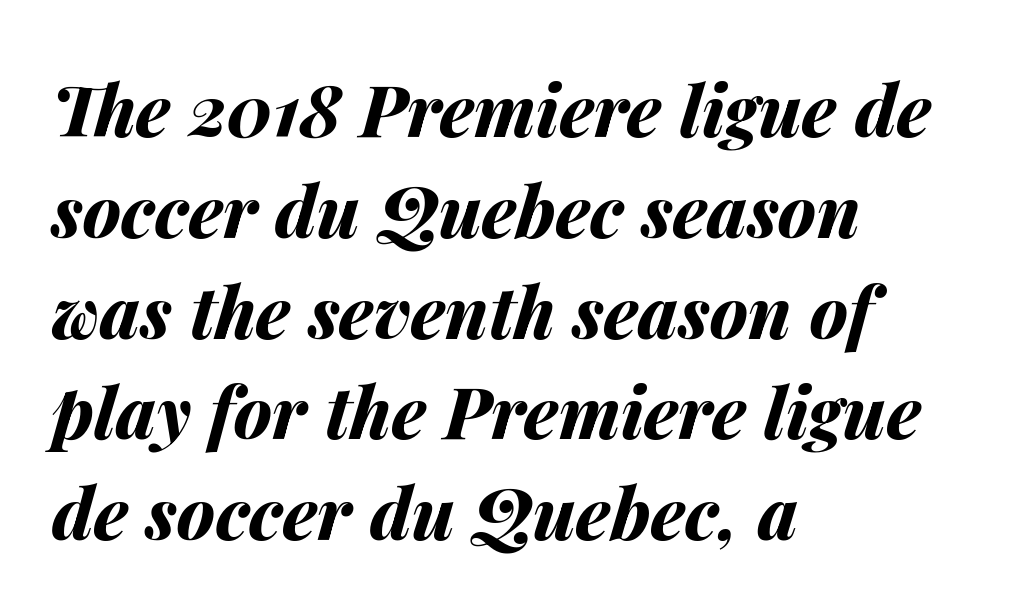
Q: Is the text bold? A: Yes.
Q: Is the text italic (slanted)? A: Yes, it leans right by about 14 degrees.
Q: Is the text underlined? A: No.
Q: How is the paragraph aligned? A: Left-aligned.
Q: Is the spacing between letters normal or unusually wide? A: Normal.
Q: Is the spacing between lines tight, normal or loose? A: Normal.
Q: Width (condensed, normal, or wide)? A: Normal.
Q: Stroke contrast? A: Medium.
Q: x-height? A: Medium.
Q: Monospaced? A: No.
